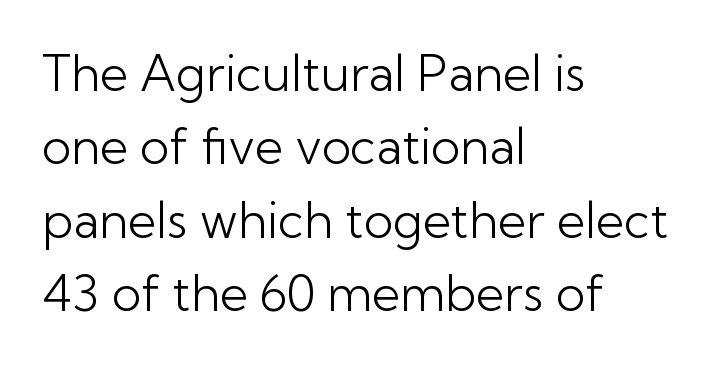
Q: Is the text bold? A: No.
Q: Is the text italic (slanted)? A: No, it is upright.
Q: Is the typeface a serif or a sans-serif typeface? A: Sans-serif.
Q: Is the text underlined? A: No.
Q: How is the paragraph aligned? A: Left-aligned.
Q: Is the spacing between letters normal or unusually wide? A: Normal.
Q: Is the spacing between lines tight, normal or loose? A: Normal.
Q: Width (condensed, normal, or wide)? A: Normal.
Q: Stroke contrast? A: Low.
Q: x-height? A: Medium.
Q: Monospaced? A: No.
